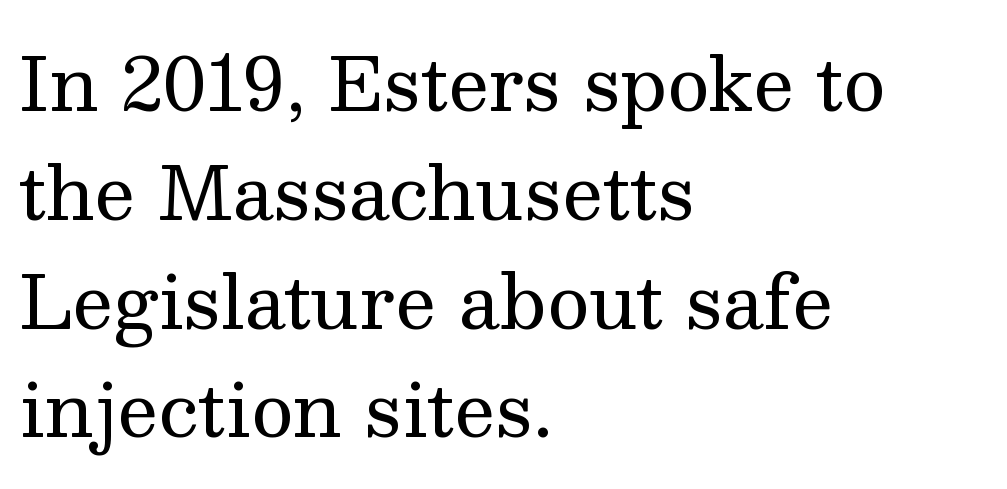
The axis of the letterforms is exactly vertical. The rendering uses a moderate line-height, typical for paragraphs. Tracking value appears to be zero — textbook default spacing. Weight class: somewhere from thin through regular. Is this a fixed-width face? No — the glyphs have proportional, varying widths.
